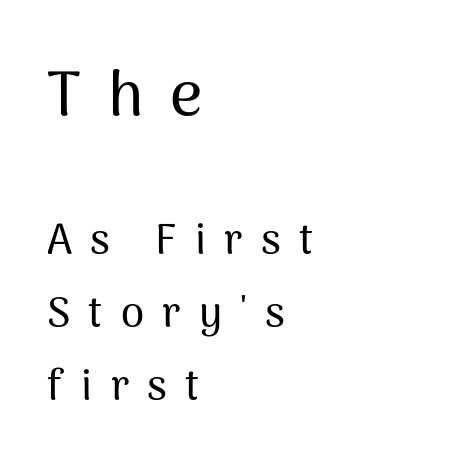
{"serif": "no", "italic": "no", "width": "normal", "stroke_contrast": "medium", "x_height": "medium", "monospaced": "no", "underline": "no", "align": "left", "line_spacing_ratio": 1.74, "letter_spacing": "wide", "letter_spacing_em": 0.43, "larger_block": "first", "size_ratio": 1.5, "glyph_px": 63}
